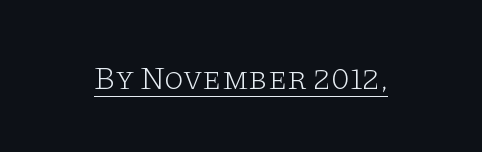
Bold? No — there's no thickening of the strokes. The string is rendered with underlining switched on. The lettering holds an erect, upright posture throughout. Old-style or modern, the face here clearly has serifs.
